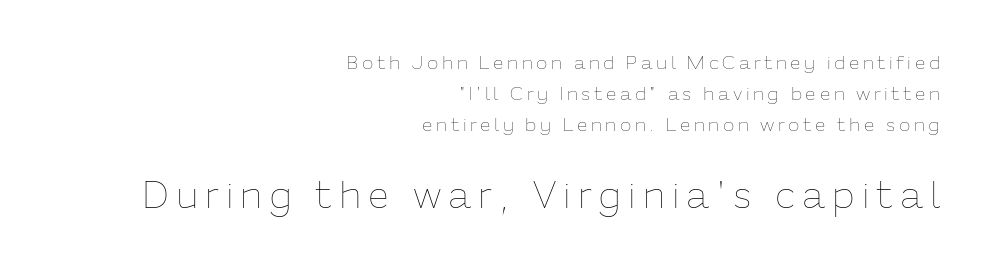
The image shows 38 px thin type, upright; set right-aligned, normal line spacing (1.62x), not underlined; the second (bottom) block is 2.0x larger; low stroke contrast and a medium x-height.
